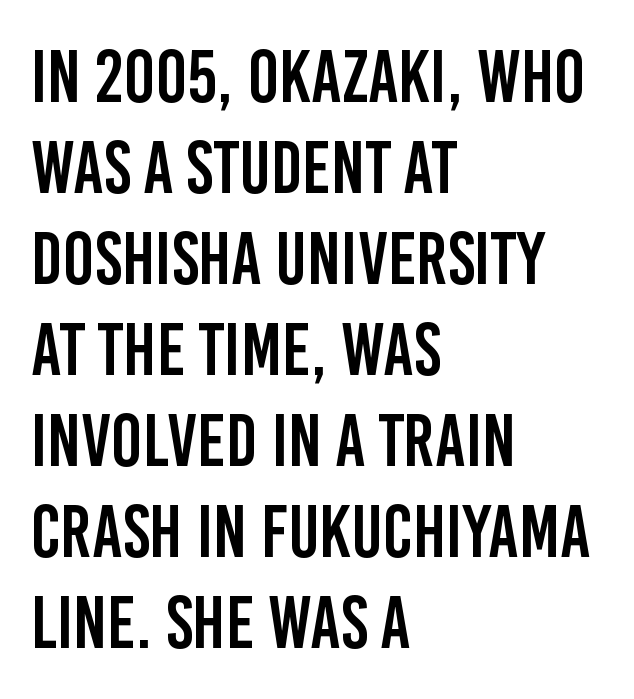
Italic: no, the glyphs are upright roman. Serif or sans? Sans — the stroke terminals are bare. Caption: standard tracking, unaltered. Unmarked baselines from the first word to the last. Is this a fixed-width face? No — the glyphs have proportional, varying widths. These lines are set flush left with a ragged right edge.
